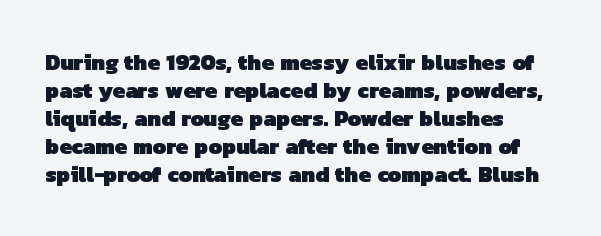
The image shows 22 px bold type; set left-aligned, normal line spacing (1.27x), normal letter spacing, not underlined.
